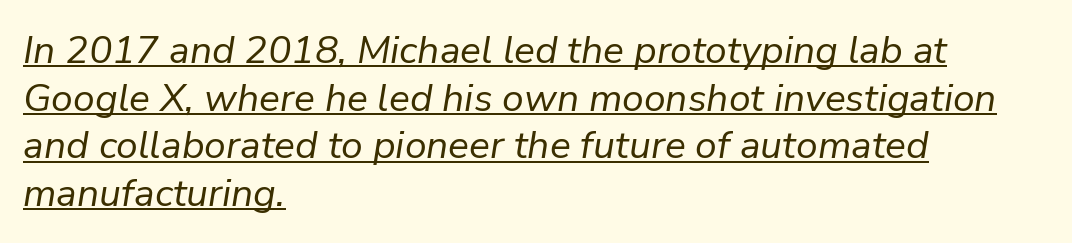
{"italic": "yes", "lean": "right", "slant_degrees": 9, "bold": "no", "weight": "regular", "width": "normal", "stroke_contrast": "low", "x_height": "medium", "monospaced": "no", "underline": "yes", "align": "left", "line_spacing_ratio": 1.22, "letter_spacing": "normal", "letter_spacing_em": 0.0, "glyph_px": 39}
